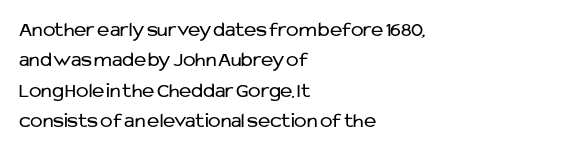
{"italic": "no", "bold": "no", "underline": "no", "align": "left", "line_spacing": "normal", "line_spacing_ratio": 1.45, "letter_spacing": "normal", "letter_spacing_em": 0.0, "glyph_px": 21}
